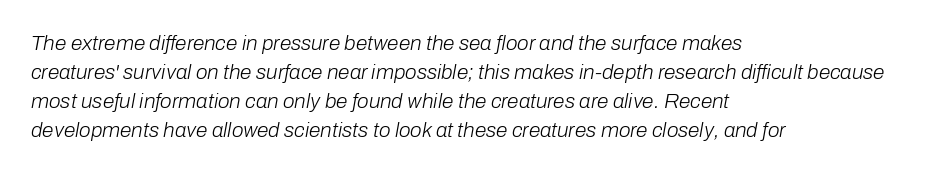
{"italic": "yes", "lean": "right", "slant_degrees": 10, "bold": "no", "underline": "no", "align": "left", "line_spacing": "normal", "line_spacing_ratio": 1.38, "letter_spacing": "normal", "letter_spacing_em": 0.0, "glyph_px": 21}
